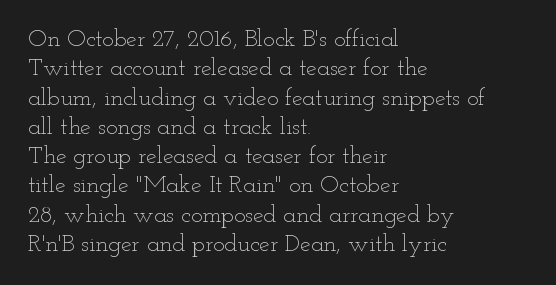
Notice how the stems are strictly vertical — no italics here. Standard letterfit; no display-style spreading of the glyphs. The space beneath each line is pristine and unruled. Counters stay open thanks to moderate or lighter strokes. A classic flush-left, rag-right setting is used for this passage.
